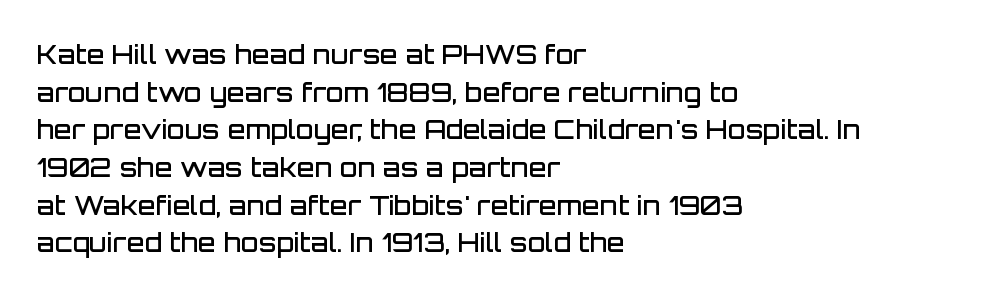
Q: Is the text bold? A: Semi-bold.
Q: Is the text italic (slanted)? A: No, it is upright.
Q: Is the text underlined? A: No.
Q: How is the paragraph aligned? A: Left-aligned.
Q: Is the spacing between letters normal or unusually wide? A: Normal.
Q: Is the spacing between lines tight, normal or loose? A: Normal.
